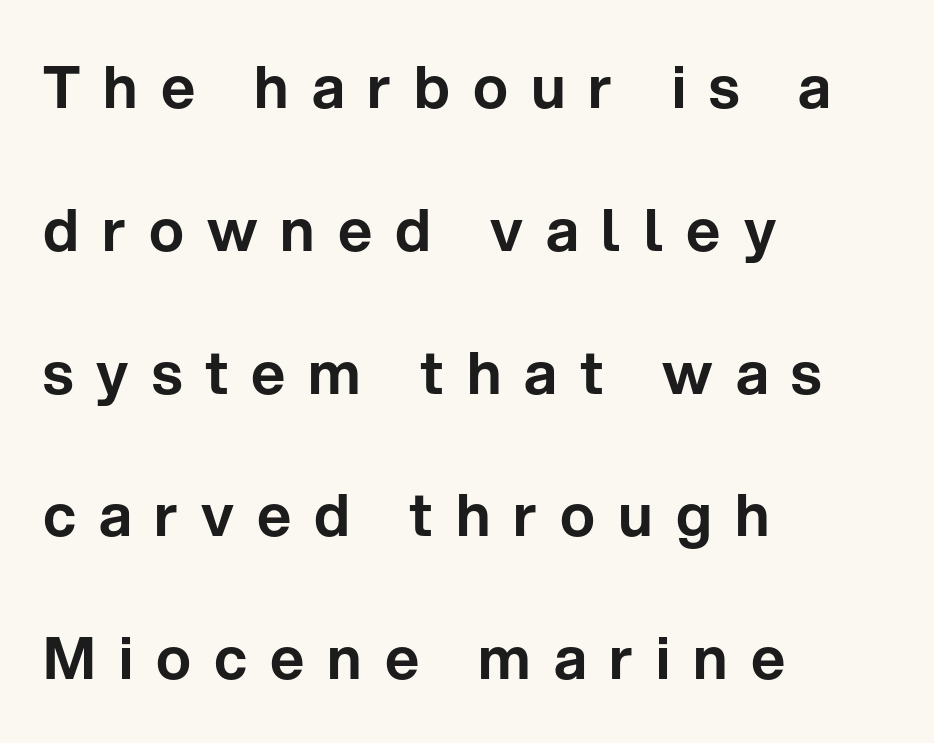
The image shows 59 px sans-serif type, upright; set left-aligned, loose line spacing (2.42x), unusually wide letter spacing (+0.39 em), not underlined; low stroke contrast and a medium x-height.
